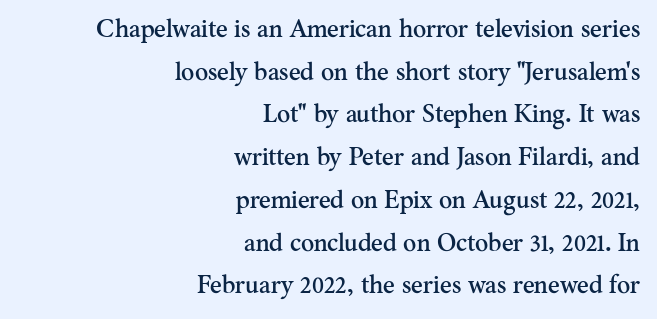
The image shows 25 px text type, upright; set right-aligned, line spacing 1.71x, normal letter spacing, not underlined.
